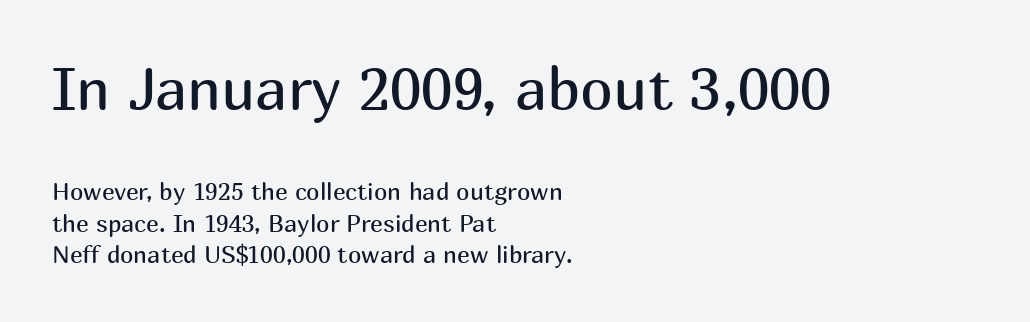
Examine the stroke ends and you'll find no serifs. Caption: face not bold, strokes unweighted. Caption: upper text group enlarged, lower text group reduced. The area under the type is left untouched. Tall strokes in this sample are plumb rather than angled.
